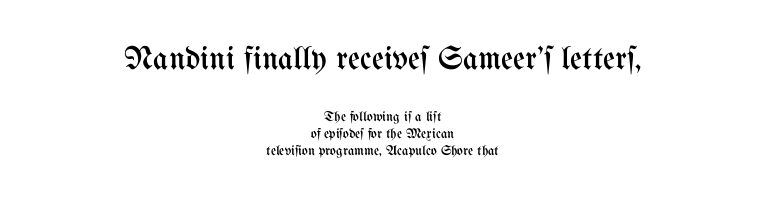
Q: Is the text bold? A: No.
Q: Is the text italic (slanted)? A: No, it is upright.
Q: Is the text underlined? A: No.
Q: How is the paragraph aligned? A: Centered.
Q: Is the spacing between letters normal or unusually wide? A: Normal.
Q: Which block of text is set in a larger size, the first (top) or the second (bottom)? A: The first (top) one.
Q: Width (condensed, normal, or wide)? A: Condensed.
Q: Stroke contrast? A: Medium.
Q: x-height? A: Medium.
Q: Monospaced? A: No.
